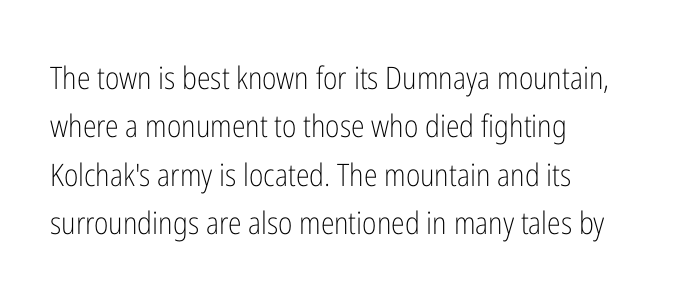
Q: Is the text bold? A: No.
Q: Is the text italic (slanted)? A: No, it is upright.
Q: Is the typeface a serif or a sans-serif typeface? A: Sans-serif.
Q: Is the text underlined? A: No.
Q: Is the spacing between letters normal or unusually wide? A: Normal.
Q: Is the spacing between lines tight, normal or loose? A: Normal.
Q: Width (condensed, normal, or wide)? A: Condensed.
Q: Stroke contrast? A: Low.
Q: x-height? A: Medium.
Q: Monospaced? A: No.
